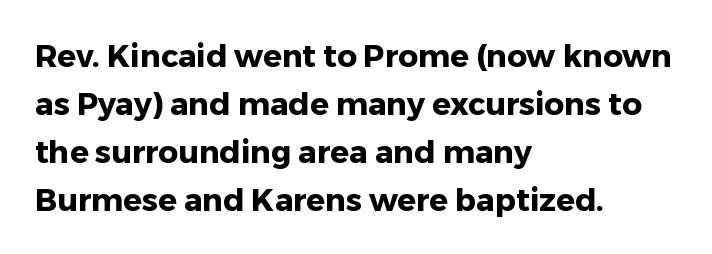
Does the lettering tilt? It doesn't — this is upright. A full-strength bold gives these letters their thick strokes. Any mark beneath the type? The region is blank. Does the type have serifs? No, each stem ends abruptly. Each line starts at the same left margin while the right side varies. No extra tracking has been applied to these lines.
